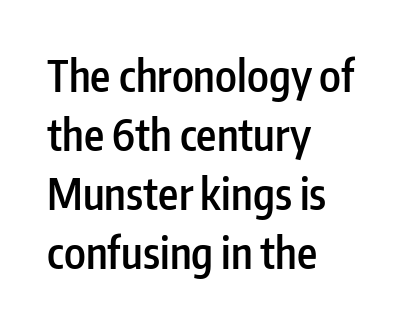
Q: Is the text bold? A: Semi-bold.
Q: Is the text italic (slanted)? A: No, it is upright.
Q: Is the typeface a serif or a sans-serif typeface? A: Sans-serif.
Q: Is the text underlined? A: No.
Q: How is the paragraph aligned? A: Left-aligned.
Q: Is the spacing between letters normal or unusually wide? A: Normal.
Q: Is the spacing between lines tight, normal or loose? A: Normal.
Q: Width (condensed, normal, or wide)? A: Condensed.
Q: Stroke contrast? A: Low.
Q: x-height? A: Medium.
Q: Monospaced? A: No.
